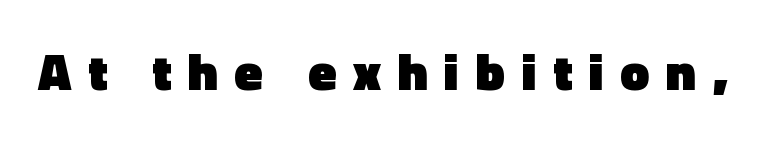
{"serif": "no", "italic": "no", "bold": "yes", "weight": "heavy", "width": "normal", "x_height": "medium", "monospaced": "no", "underline": "no", "letter_spacing": "wide", "letter_spacing_em": 0.32, "glyph_px": 52}
